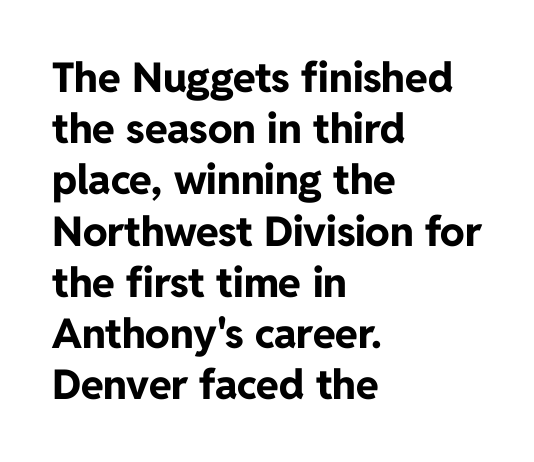
Q: Is the text bold? A: Yes.
Q: Is the text italic (slanted)? A: No, it is upright.
Q: Is the typeface a serif or a sans-serif typeface? A: Sans-serif.
Q: Is the text underlined? A: No.
Q: How is the paragraph aligned? A: Left-aligned.
Q: Is the spacing between letters normal or unusually wide? A: Normal.
Q: Is the spacing between lines tight, normal or loose? A: Normal.
Q: Width (condensed, normal, or wide)? A: Normal.
Q: Stroke contrast? A: Low.
Q: x-height? A: Medium.
Q: Monospaced? A: No.
